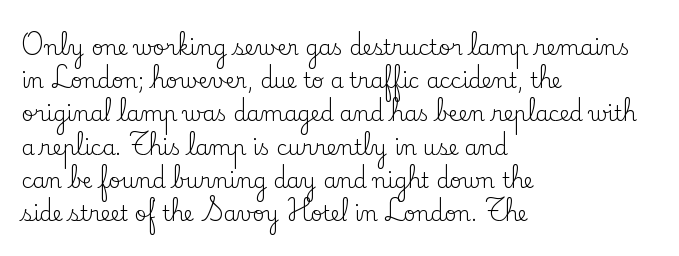
The image shows 21 px text type, upright; set left-aligned, normal line spacing (1.58x), normal letter spacing, not underlined.
